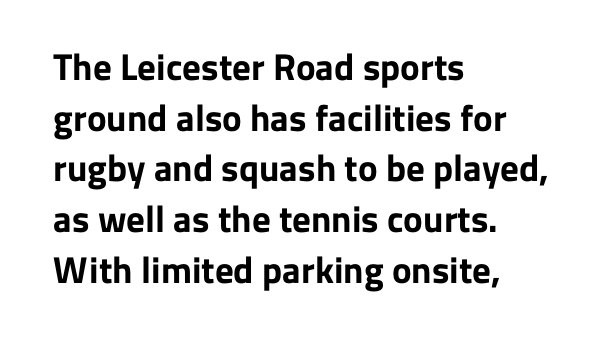
The image shows 37 px bold sans-serif type, upright; set left-aligned, normal line spacing (1.37x), normal letter spacing, not underlined; low stroke contrast and a medium x-height.
